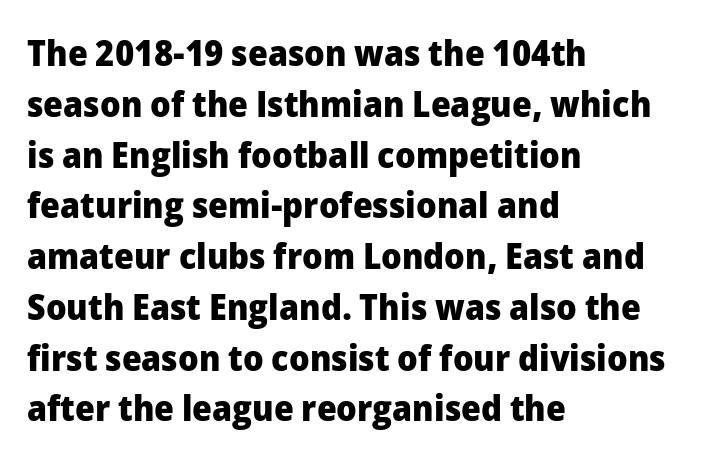
Reading down the block, your eye returns to a fixed left position each line. Vertical strokes here are truly vertical. Students, observe: this is what conventionally led text looks like. Caption: bold face, heavy strokes. Varying glyph widths throughout — classic text-font behaviour.
